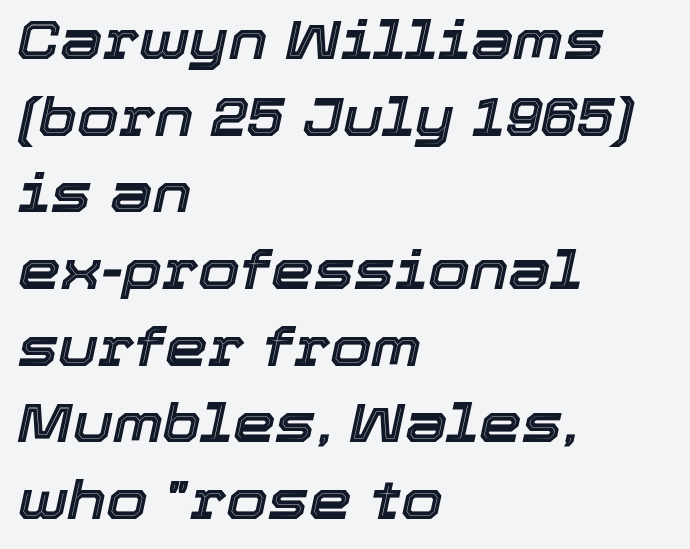
{"italic": "yes", "lean": "right", "slant_degrees": 12, "width": "normal", "x_height": "medium", "monospaced": "no", "underline": "no", "align": "left", "line_spacing": "normal", "line_spacing_ratio": 1.42, "letter_spacing": "normal", "letter_spacing_em": 0.0, "glyph_px": 54}
